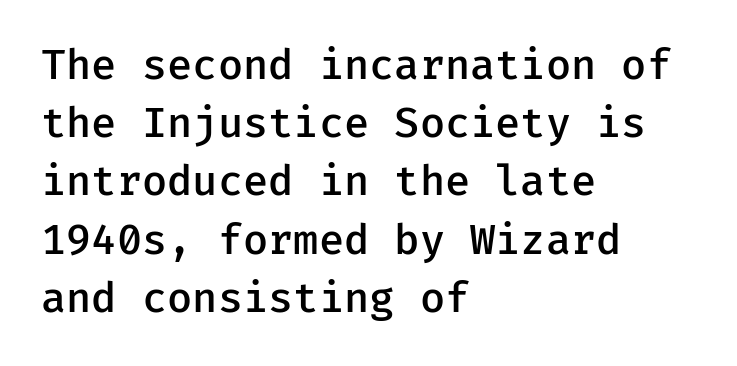
Horizontally, the lines are justified to the leading edge only. Posture: straight, roman, zero tilt. Honestly, the letter spacing is just normal — you wouldn't notice it. Here the designer chose a console-style face with uniform glyph widths.
